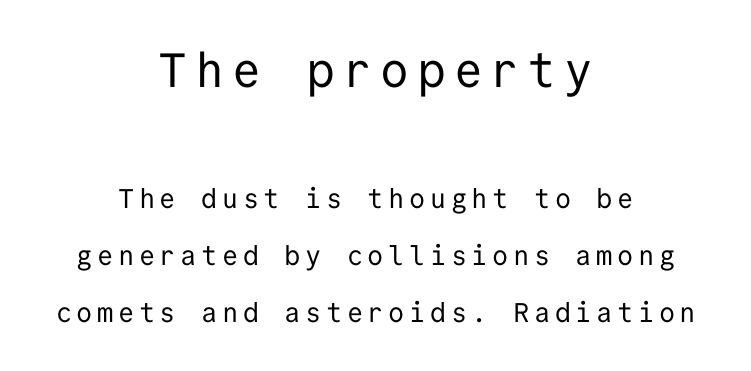
Q: Is the text bold? A: No.
Q: Is the text italic (slanted)? A: No, it is upright.
Q: Is the typeface a serif or a sans-serif typeface? A: Sans-serif.
Q: Is the text underlined? A: No.
Q: How is the paragraph aligned? A: Centered.
Q: Is the spacing between lines tight, normal or loose? A: Loose.
Q: Which block of text is set in a larger size, the first (top) or the second (bottom)? A: The first (top) one.
Q: Width (condensed, normal, or wide)? A: Normal.
Q: Stroke contrast? A: Low.
Q: x-height? A: Medium.
Q: Monospaced? A: Yes.
